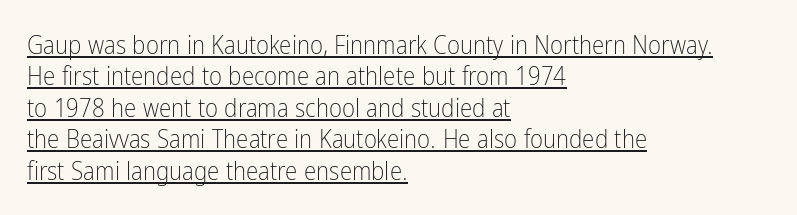
The image shows 25 px text type, upright; set left-aligned, normal line spacing (1.26x), normal letter spacing, underlined.
